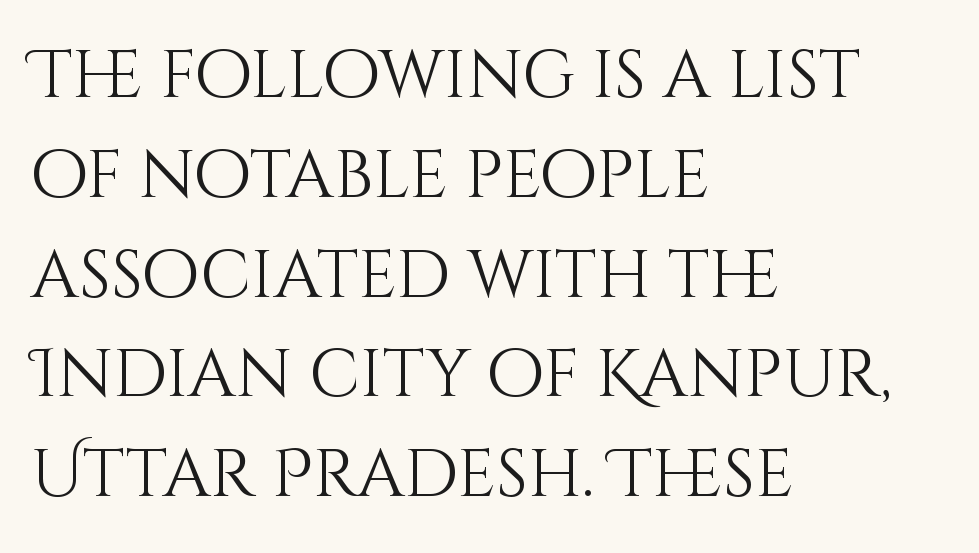
The image shows 67 px light type, upright; set left-aligned, normal line spacing (1.49x), normal letter spacing, not underlined; medium stroke contrast and a large x-height.
